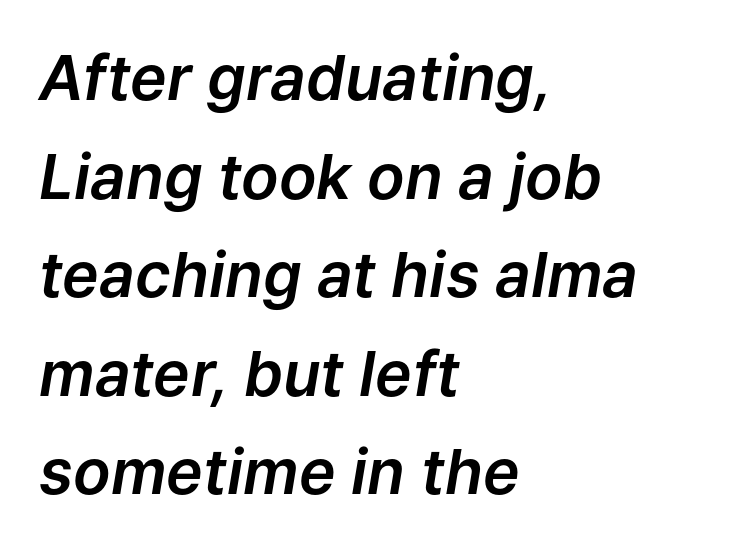
Q: Is the text italic (slanted)? A: Yes, it leans right by about 9 degrees.
Q: Is the text underlined? A: No.
Q: How is the paragraph aligned? A: Left-aligned.
Q: Is the spacing between letters normal or unusually wide? A: Normal.
Q: Is the spacing between lines tight, normal or loose? A: Normal.
Q: Width (condensed, normal, or wide)? A: Normal.
Q: Stroke contrast? A: Low.
Q: x-height? A: Medium.
Q: Monospaced? A: No.
